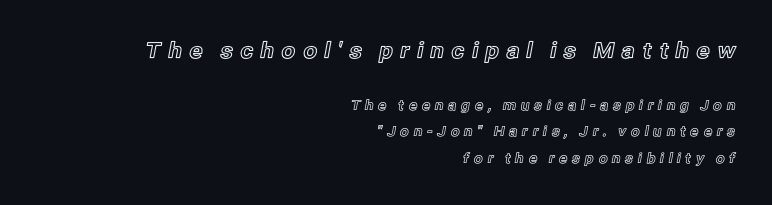
{"underline": "no", "align": "right", "line_spacing": "loose", "line_spacing_ratio": 1.91, "letter_spacing": "wide", "letter_spacing_em": 0.3, "larger_block": "first", "size_ratio": 1.57, "glyph_px": 22}
